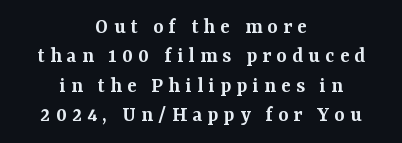
The image shows 22 px text type, upright; set centered, normal line spacing (1.33x), unusually wide letter spacing (+0.24 em), not underlined.
